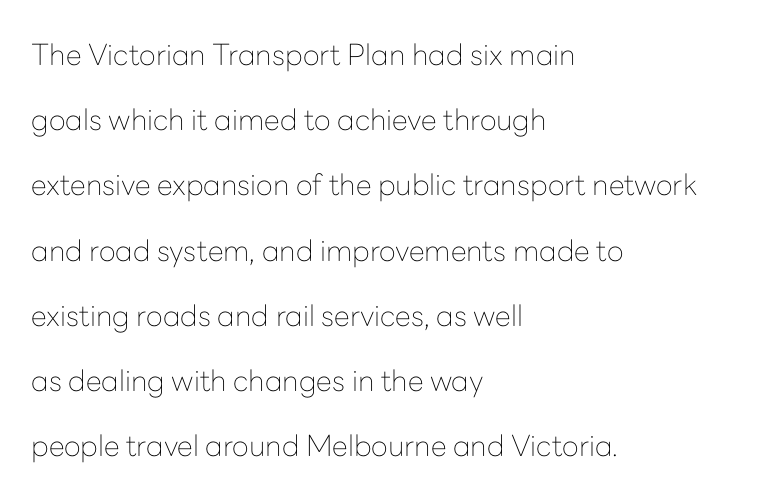
The image shows 29 px thin sans-serif type, upright; set left-aligned, loose line spacing (2.25x), normal letter spacing, not underlined; low stroke contrast and a medium x-height.
